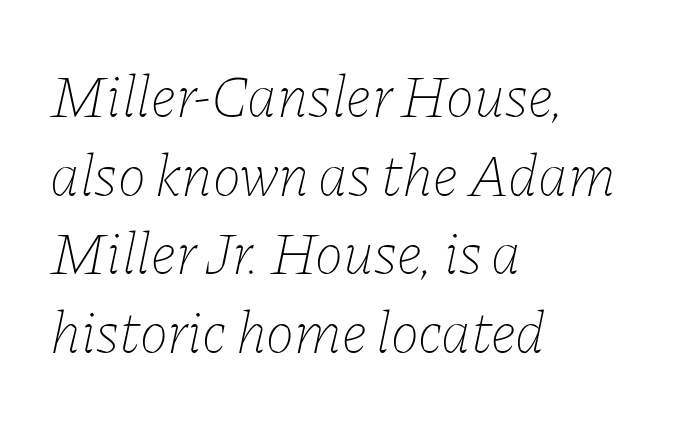
{"italic": "yes", "lean": "right", "slant_degrees": 11, "bold": "no", "weight": "thin", "width": "normal", "stroke_contrast": "low", "x_height": "medium", "monospaced": "no", "underline": "no", "align": "left", "line_spacing": "normal", "line_spacing_ratio": 1.31, "letter_spacing": "normal", "letter_spacing_em": 0.0, "glyph_px": 60}
